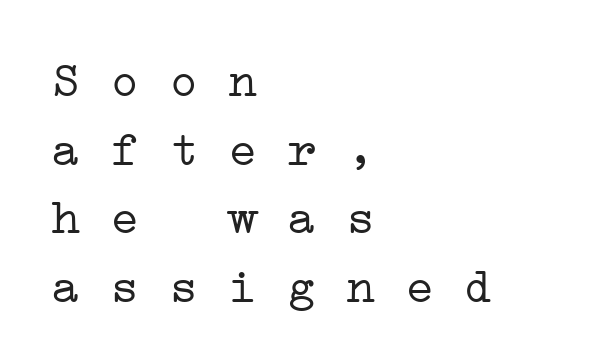
Spacing verdict: monospaced, one width for all characters. Honestly, the row spacing looks completely unremarkable. Standard letterfit; no display-style spreading of the glyphs. Examine the stroke ends and you'll spot serifs. The typesetting does not lean heavy: it is not bold.
